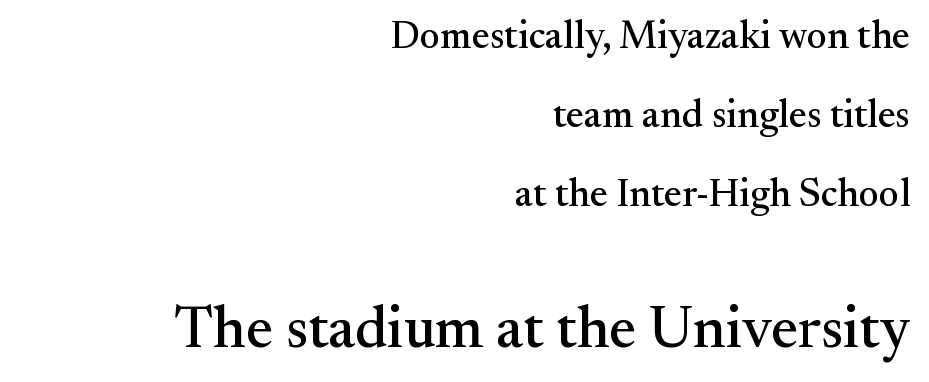
The image shows 59 px serif type, upright; set right-aligned, loose line spacing (2.02x), normal letter spacing, not underlined; the second (bottom) block is 1.51x larger; medium stroke contrast and a small x-height.
